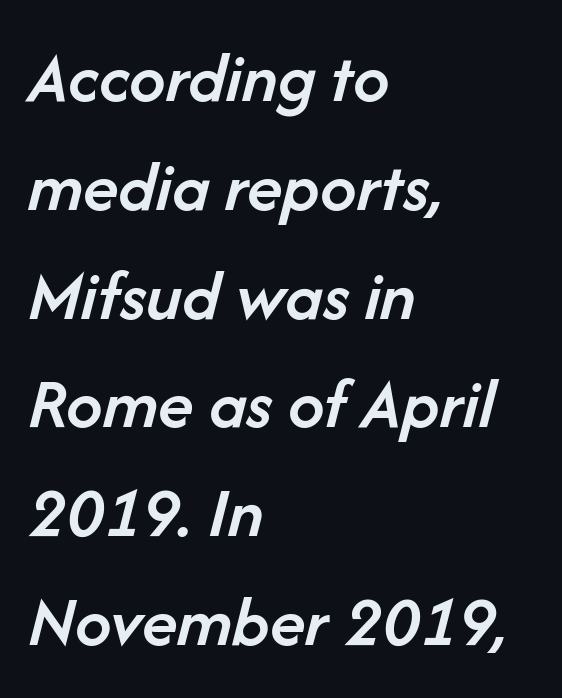
{"italic": "yes", "lean": "right", "slant_degrees": 14, "bold": "semi", "weight": "semibold", "width": "normal", "stroke_contrast": "low", "x_height": "medium", "monospaced": "no", "underline": "no", "align": "left", "line_spacing": "normal", "line_spacing_ratio": 1.49, "letter_spacing": "normal", "letter_spacing_em": 0.0, "glyph_px": 73}
